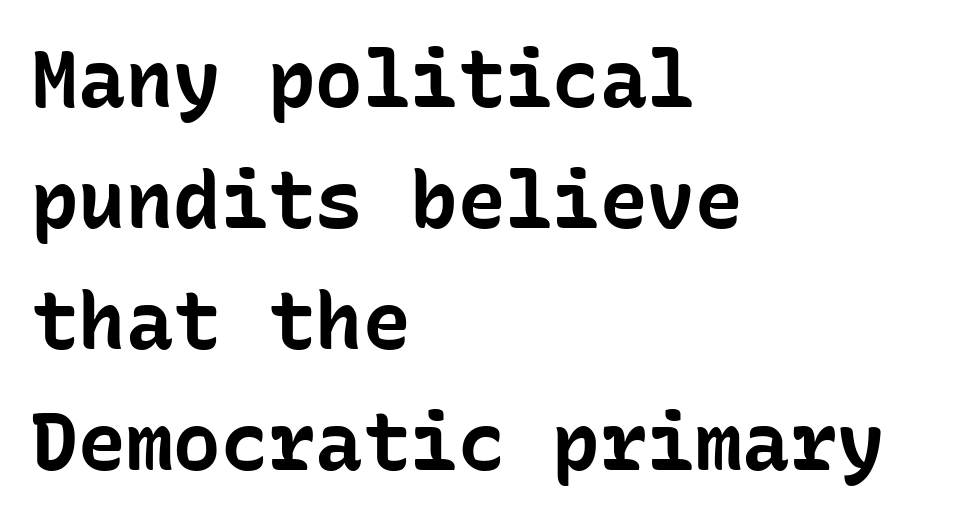
Q: Is the text bold? A: Yes.
Q: Is the text italic (slanted)? A: No, it is upright.
Q: Is the typeface a serif or a sans-serif typeface? A: Sans-serif.
Q: Is the text underlined? A: No.
Q: How is the paragraph aligned? A: Left-aligned.
Q: Is the spacing between letters normal or unusually wide? A: Normal.
Q: Is the spacing between lines tight, normal or loose? A: Normal.
Q: Width (condensed, normal, or wide)? A: Normal.
Q: Stroke contrast? A: Low.
Q: x-height? A: Medium.
Q: Monospaced? A: Yes.
